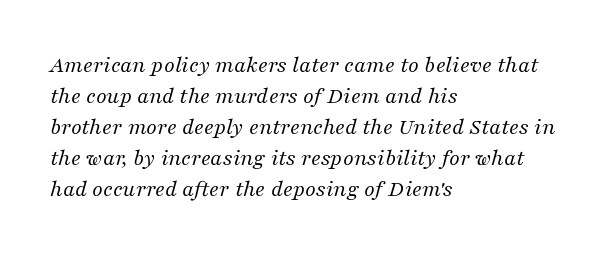
The image shows 24 px text type, italic (leaning right); set left-aligned, normal line spacing (1.29x), normal letter spacing, not underlined.
